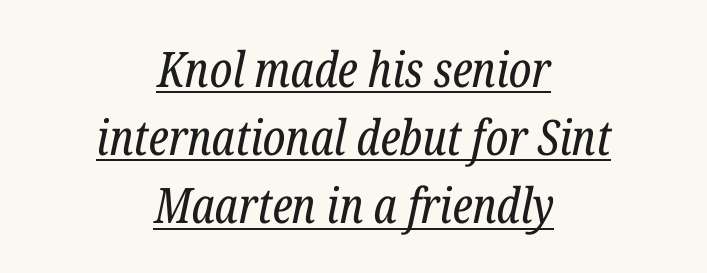
Q: Is the text bold? A: No.
Q: Is the text italic (slanted)? A: Yes, it leans right by about 12 degrees.
Q: Is the typeface a serif or a sans-serif typeface? A: Serif.
Q: Is the text underlined? A: Yes.
Q: How is the paragraph aligned? A: Centered.
Q: Is the spacing between letters normal or unusually wide? A: Normal.
Q: Is the spacing between lines tight, normal or loose? A: Normal.
Q: Width (condensed, normal, or wide)? A: Condensed.
Q: Stroke contrast? A: Low.
Q: x-height? A: Medium.
Q: Monospaced? A: No.
